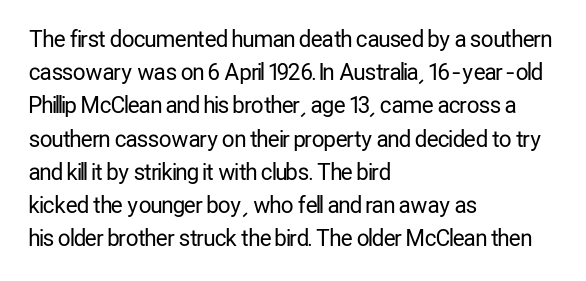
The image shows 22 px text type, upright; set left-aligned, normal line spacing (1.51x), normal letter spacing, not underlined.
